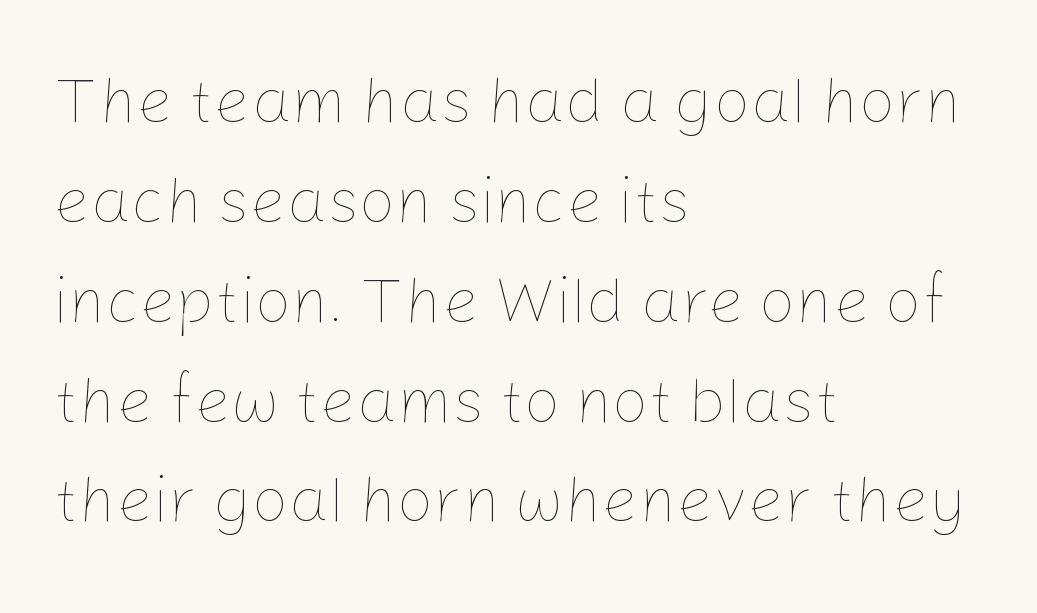
{"italic": "no", "bold": "no", "weight": "thin", "width": "normal", "stroke_contrast": "low", "x_height": "medium", "monospaced": "no", "underline": "no", "align": "left", "line_spacing": "normal", "line_spacing_ratio": 1.56, "letter_spacing": "normal", "letter_spacing_em": 0.0, "glyph_px": 64}
